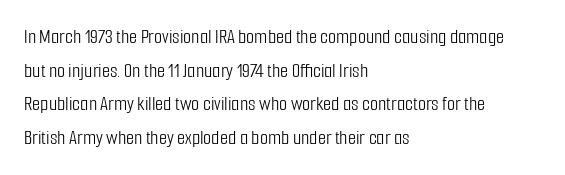
The font's upright variant was chosen for this text. Does the leading feel generous? No, just average. Letters rest on an invisible, unmarked baseline. Heft: none added — not bold. Typeset ragged right — the left edge is the straight one.
